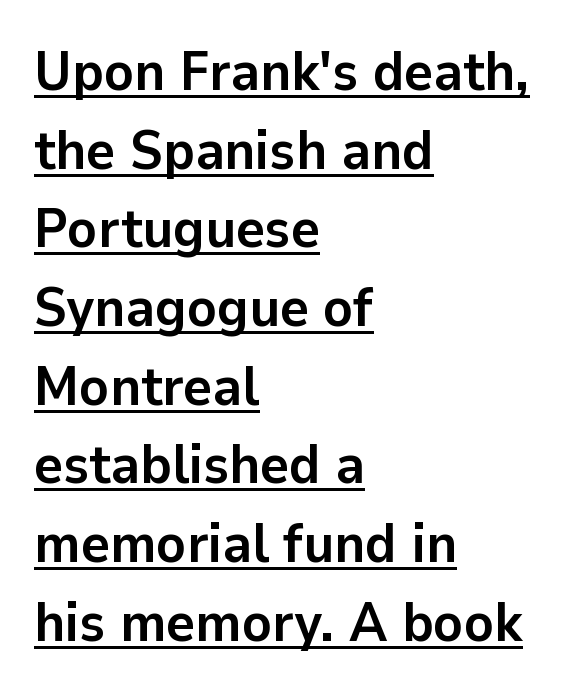
{"serif": "no", "italic": "no", "bold": "yes", "weight": "semibold", "width": "normal", "stroke_contrast": "low", "x_height": "medium", "monospaced": "no", "underline": "yes", "align": "left", "line_spacing": "normal", "line_spacing_ratio": 1.43, "letter_spacing": "normal", "letter_spacing_em": 0.0, "glyph_px": 55}
